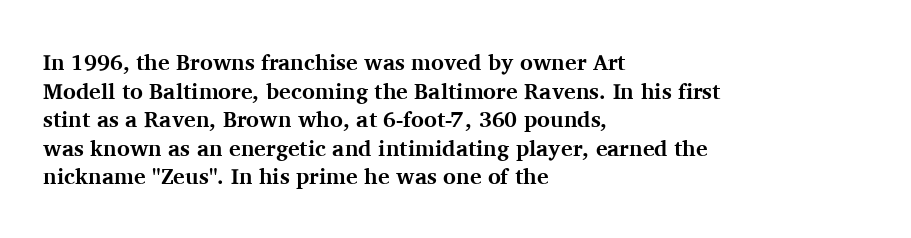
The image shows 22 px bold type, upright; set left-aligned, normal line spacing (1.3x), normal letter spacing, not underlined.
